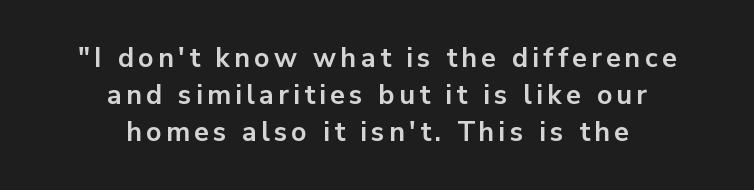
Students, observe: this is what conventionally led text looks like. The whitespace from short lines is split evenly between both sides. The zone under the glyphs is completely vacant. Is there any slant? The stems are plumb.
